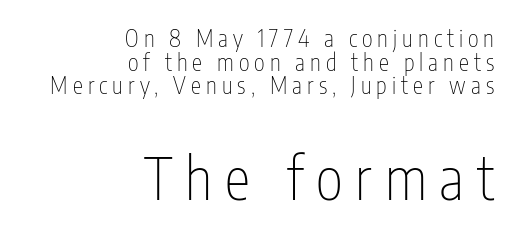
The image shows 58 px thin, condensed sans-serif type, upright; set right-aligned, tight line spacing (1.03x), unusually wide letter spacing (+0.22 em), not underlined; the second (bottom) block is 2.52x larger; low stroke contrast and a medium x-height.
